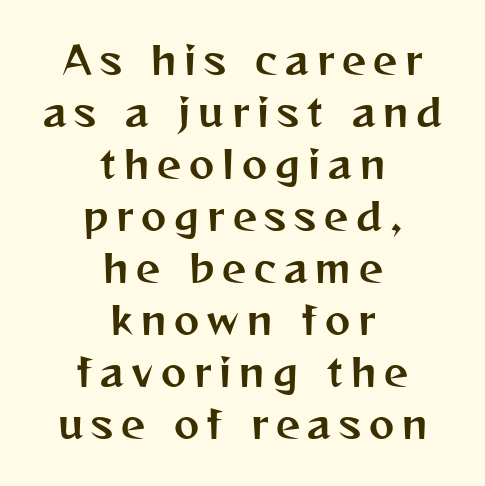
Caption: expanded tracking, letters set apart. Each line is balanced around a shared central axis. A typesetter would mark this as roman, not italic. Rule under the text: the space is simply empty.
